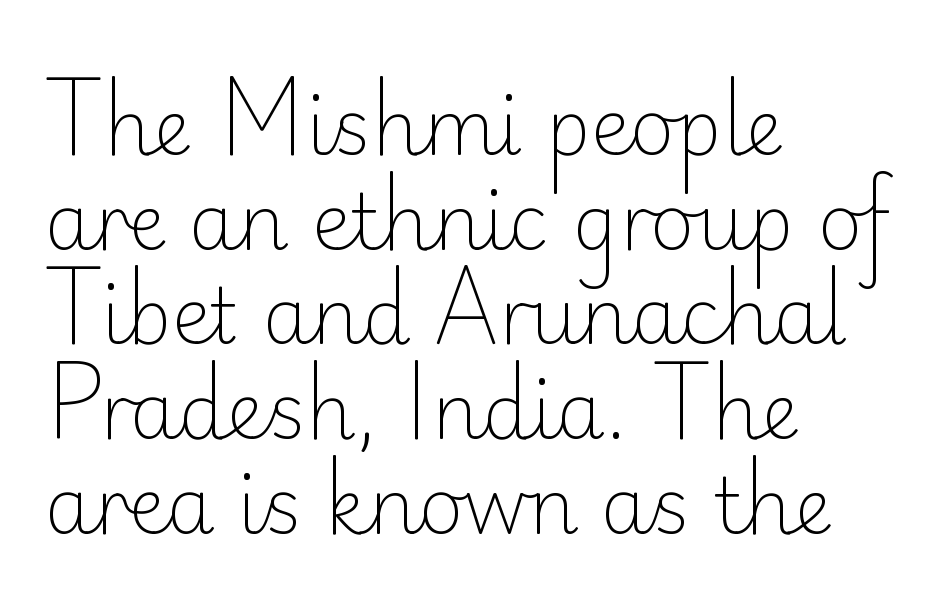
{"serif": "no", "italic": "no", "bold": "no", "weight": "light", "width": "normal", "stroke_contrast": "low", "x_height": "small", "monospaced": "no", "underline": "no", "align": "left", "line_spacing_ratio": 1.23, "letter_spacing": "normal", "letter_spacing_em": 0.0, "glyph_px": 77}
